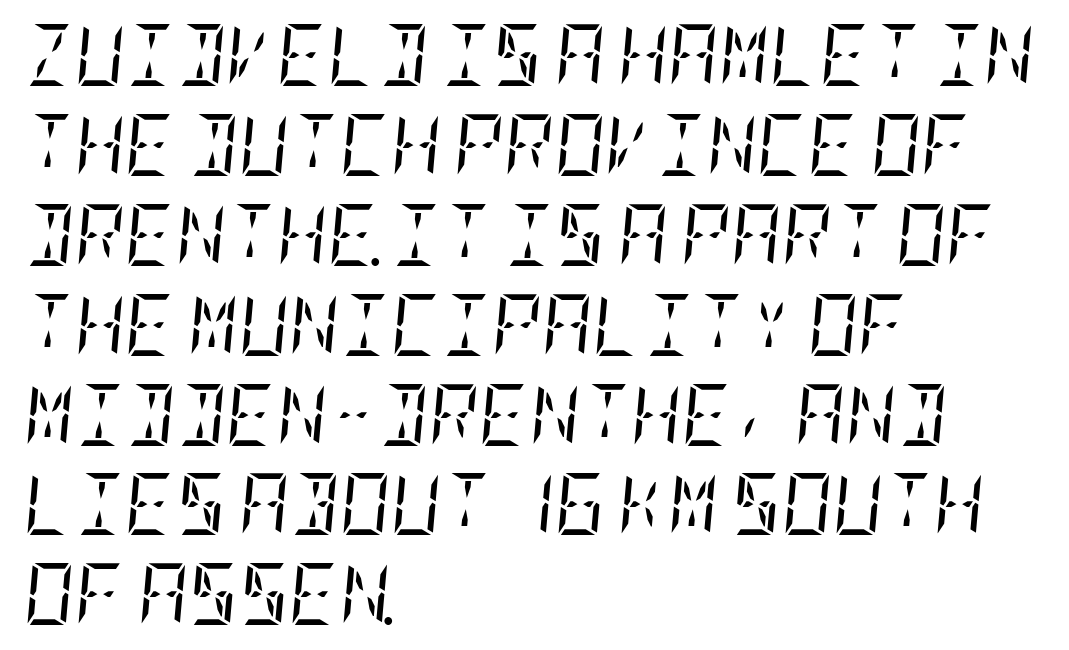
{"serif": "yes", "italic": "yes", "lean": "right", "slant_degrees": 5, "bold": "no", "weight": "regular", "width": "condensed", "stroke_contrast": "low", "x_height": "large", "underline": "no", "align": "left", "line_spacing": "normal", "line_spacing_ratio": 1.45, "letter_spacing": "normal", "letter_spacing_em": 0.0, "glyph_px": 62}
